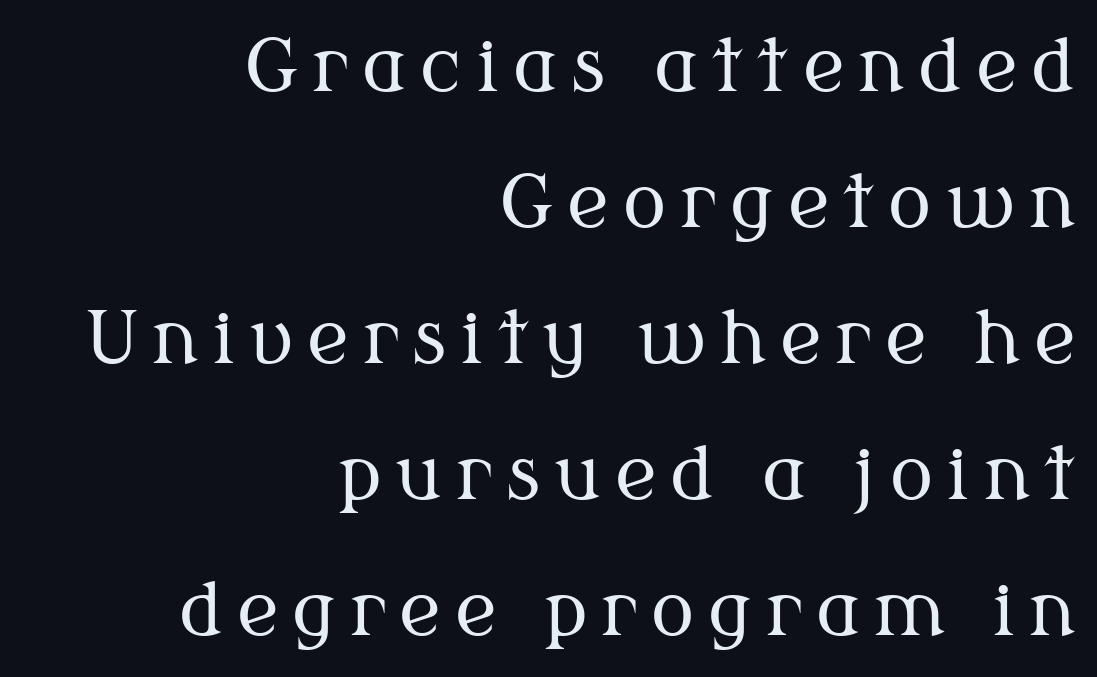
A clean baseline with only descenders dipping below it. In CSS terms this would be text-align: right. Think standard paragraph weight, or any step lighter than that. Character widths vary here, with narrow letters taking less room than wide ones.
